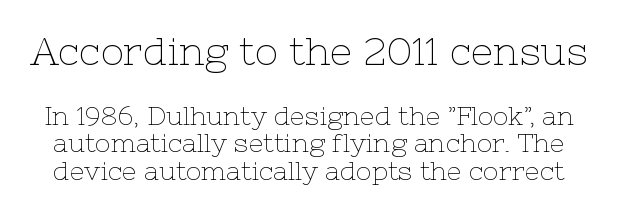
{"serif": "yes", "italic": "no", "bold": "no", "weight": "thin", "width": "normal", "stroke_contrast": "low", "x_height": "medium", "monospaced": "no", "underline": "no", "line_spacing": "tight", "line_spacing_ratio": 1.05, "letter_spacing": "normal", "letter_spacing_em": 0.0, "larger_block": "first", "size_ratio": 1.5, "glyph_px": 39}
